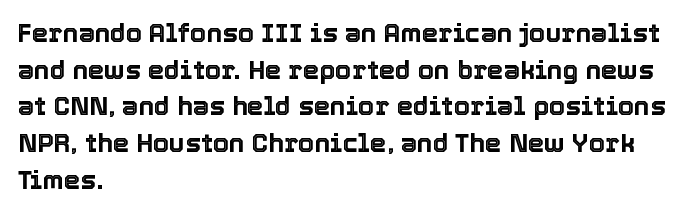
Q: Is the text italic (slanted)? A: No, it is upright.
Q: Is the text underlined? A: No.
Q: How is the paragraph aligned? A: Left-aligned.
Q: Is the spacing between letters normal or unusually wide? A: Normal.
Q: Is the spacing between lines tight, normal or loose? A: Normal.
